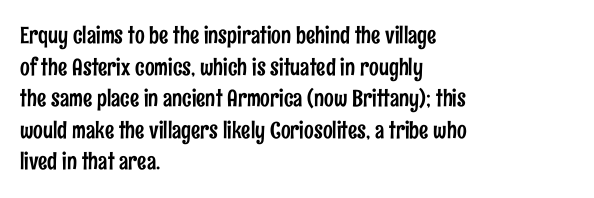
The letterforms sit shoulder to shoulder at normal distance. The paragraph has a hard left edge and a soft right edge. A clean baseline with only descenders dipping below it. No italicization has been applied; the sample stays upright.
